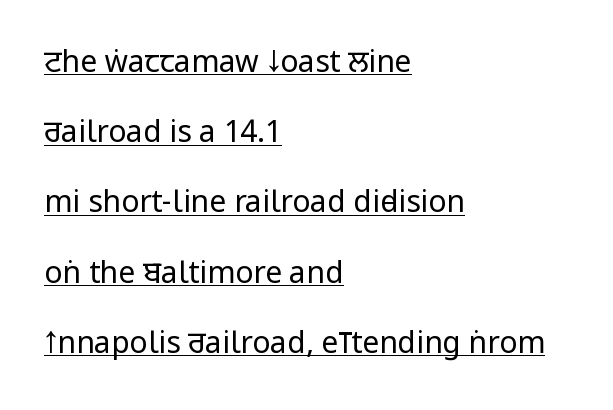
The image shows 30 px regular-weight, condensed sans-serif type, upright; set left-aligned, loose line spacing (2.34x), normal letter spacing, underlined; low stroke contrast.
